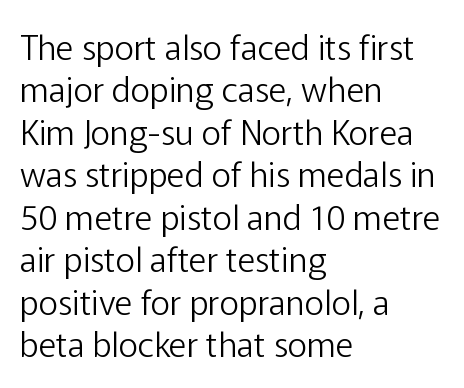
{"serif": "no", "italic": "no", "bold": "no", "weight": "light", "width": "normal", "stroke_contrast": "low", "x_height": "medium", "monospaced": "no", "underline": "no", "align": "left", "line_spacing": "normal", "line_spacing_ratio": 1.25, "letter_spacing": "normal", "letter_spacing_em": 0.0, "glyph_px": 34}
